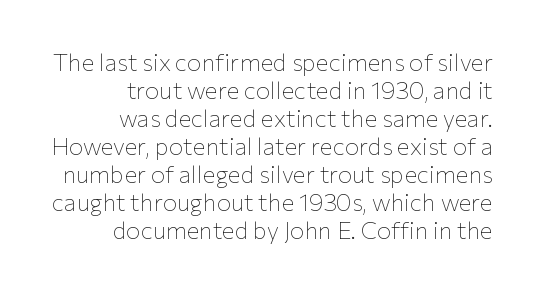
Q: Is the text bold? A: No.
Q: Is the text italic (slanted)? A: No, it is upright.
Q: Is the text underlined? A: No.
Q: How is the paragraph aligned? A: Right-aligned.
Q: Is the spacing between letters normal or unusually wide? A: Normal.
